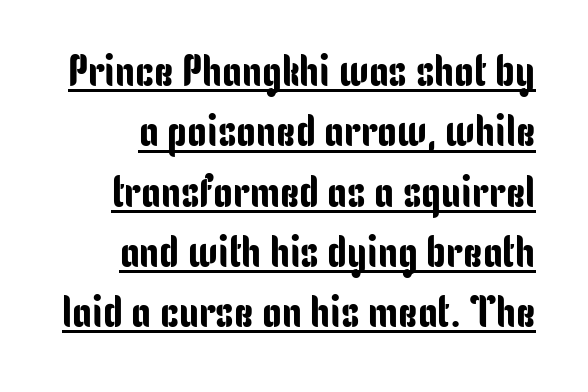
{"serif": "no", "italic": "no", "width": "condensed", "stroke_contrast": "low", "x_height": "medium", "monospaced": "no", "underline": "yes", "line_spacing": "normal", "line_spacing_ratio": 1.37, "letter_spacing": "normal", "letter_spacing_em": 0.0, "glyph_px": 44}
